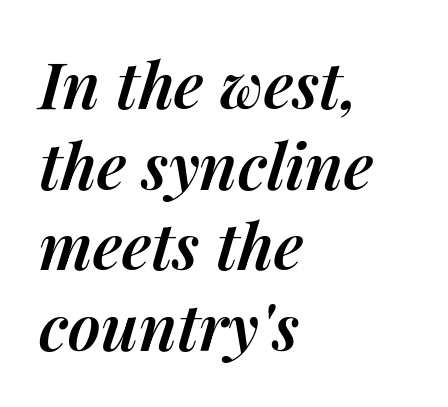
The image shows 64 px semibold type, italic (leaning right); set left-aligned, normal line spacing (1.26x), normal letter spacing, not underlined; medium stroke contrast and a medium x-height.
